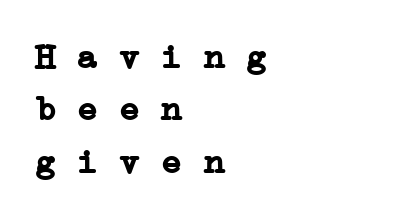
Q: Is the text bold? A: Yes.
Q: Is the typeface a serif or a sans-serif typeface? A: Serif.
Q: Is the text underlined? A: No.
Q: How is the paragraph aligned? A: Left-aligned.
Q: Is the spacing between letters normal or unusually wide? A: Normal.
Q: Is the spacing between lines tight, normal or loose? A: Normal.
Q: Width (condensed, normal, or wide)? A: Wide.
Q: Stroke contrast? A: Low.
Q: x-height? A: Medium.
Q: Monospaced? A: Yes.
